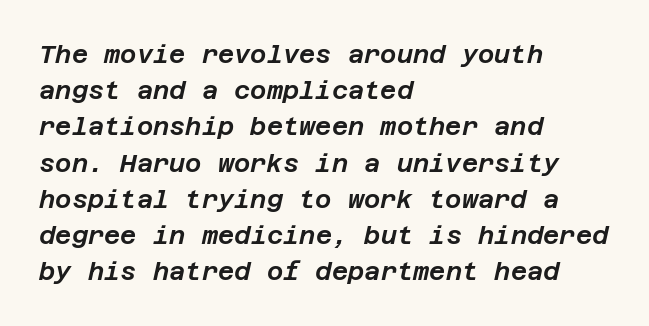
The string is rendered with underlining switched off. Words appear dense and cohesive because spacing is normal. Characters are canted at an angle relative to the baseline's perpendicular. Where is the straight margin? On the left. In terms of leading, this rendering sits right in the middle.
